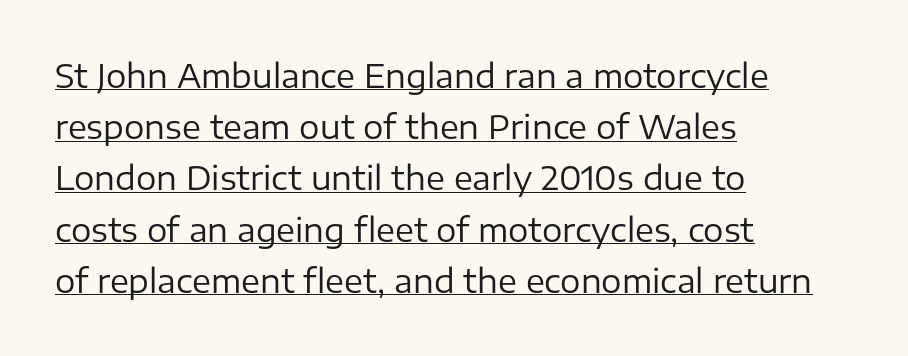
The image shows 32 px regular-weight sans-serif type, upright; set left-aligned, normal line spacing (1.6x), normal letter spacing, underlined; low stroke contrast and a medium x-height.
